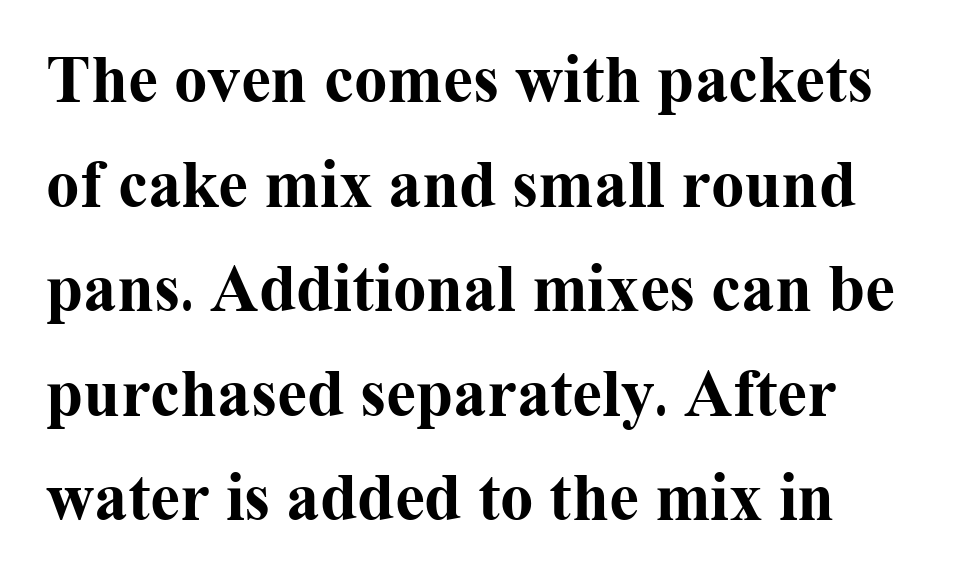
{"serif": "yes", "italic": "no", "bold": "yes", "weight": "bold", "width": "normal", "stroke_contrast": "medium", "x_height": "medium", "monospaced": "no", "underline": "no", "align": "left", "line_spacing": "normal", "line_spacing_ratio": 1.56, "letter_spacing": "normal", "letter_spacing_em": 0.0, "glyph_px": 67}
